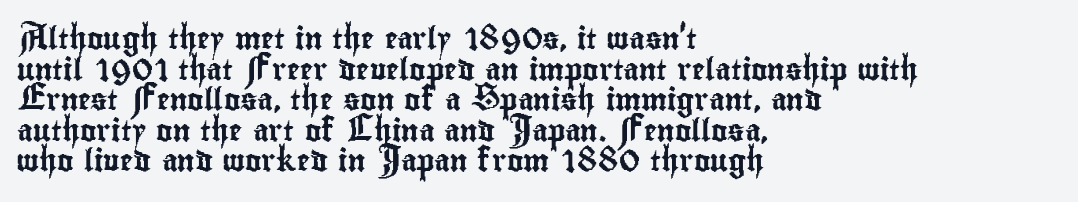
Q: Is the text italic (slanted)? A: No, it is upright.
Q: Is the text underlined? A: No.
Q: How is the paragraph aligned? A: Left-aligned.
Q: Is the spacing between letters normal or unusually wide? A: Normal.
Q: Is the spacing between lines tight, normal or loose? A: Normal.
